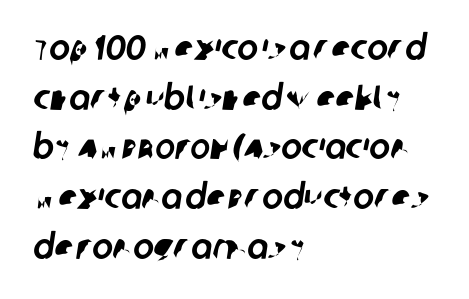
Every row of glyphs begins at an identical x-position on the left. Clear beneath every line of the passage. Nobody touched the tracking dial on this one. Think of a printed novel: that variable character pitch is what you see here. What kind of face is this? One without serifs — a sans.
